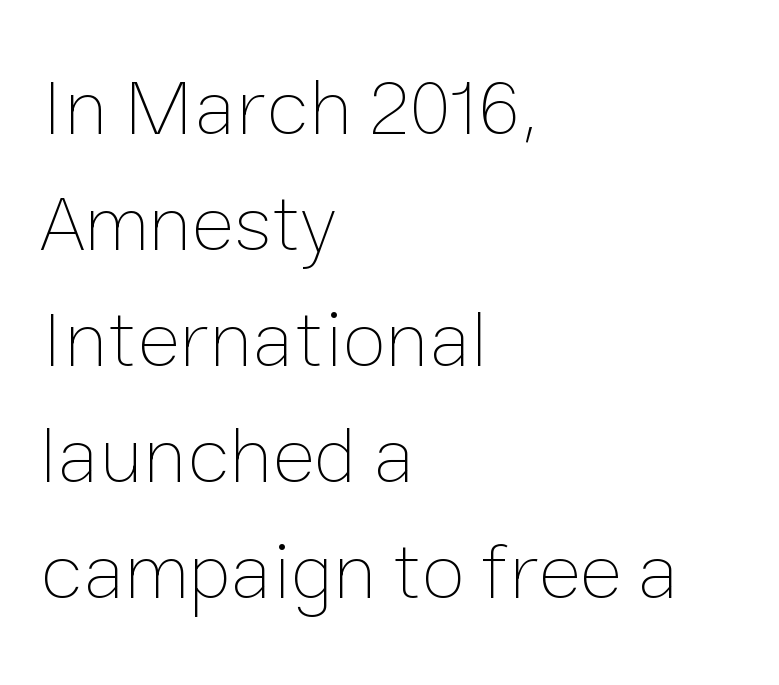
Q: Is the text bold? A: No.
Q: Is the text italic (slanted)? A: No, it is upright.
Q: Is the text underlined? A: No.
Q: How is the paragraph aligned? A: Left-aligned.
Q: Is the spacing between letters normal or unusually wide? A: Normal.
Q: Is the spacing between lines tight, normal or loose? A: Normal.
Q: Width (condensed, normal, or wide)? A: Normal.
Q: Stroke contrast? A: Low.
Q: x-height? A: Medium.
Q: Monospaced? A: No.
